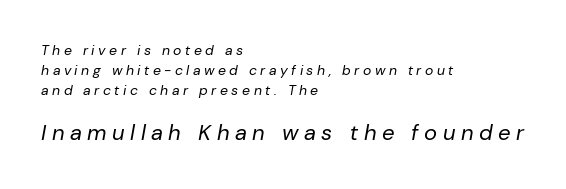
{"italic": "yes", "lean": "right", "slant_degrees": 10, "bold": "no", "underline": "no", "align": "left", "line_spacing": "normal", "line_spacing_ratio": 1.42, "letter_spacing": "wide", "letter_spacing_em": 0.25, "larger_block": "second", "size_ratio": 1.57, "glyph_px": 22}
